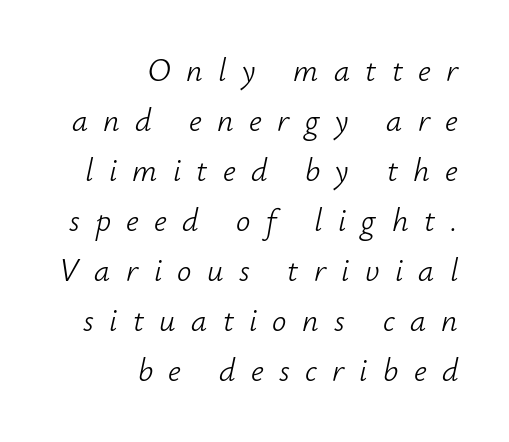
{"italic": "yes", "lean": "right", "slant_degrees": 12, "bold": "no", "weight": "light", "width": "normal", "stroke_contrast": "low", "x_height": "small", "monospaced": "no", "underline": "no", "align": "right", "line_spacing": "normal", "line_spacing_ratio": 1.56, "letter_spacing": "wide", "letter_spacing_em": 0.48, "glyph_px": 32}
